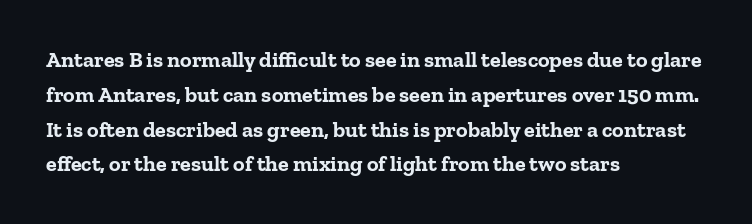
{"italic": "no", "bold": "yes", "underline": "no", "align": "left", "line_spacing": "normal", "line_spacing_ratio": 1.58, "letter_spacing": "normal", "letter_spacing_em": 0.0, "glyph_px": 22}
